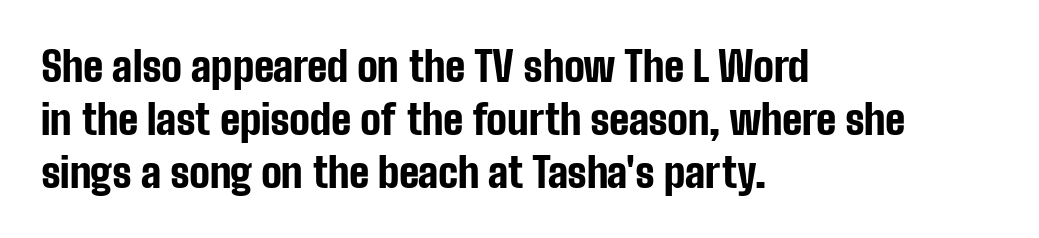
Q: Is the text bold? A: Yes.
Q: Is the text italic (slanted)? A: No, it is upright.
Q: Is the typeface a serif or a sans-serif typeface? A: Sans-serif.
Q: Is the text underlined? A: No.
Q: How is the paragraph aligned? A: Left-aligned.
Q: Is the spacing between letters normal or unusually wide? A: Normal.
Q: Is the spacing between lines tight, normal or loose? A: Normal.
Q: Width (condensed, normal, or wide)? A: Condensed.
Q: Stroke contrast? A: Low.
Q: x-height? A: Medium.
Q: Monospaced? A: No.
